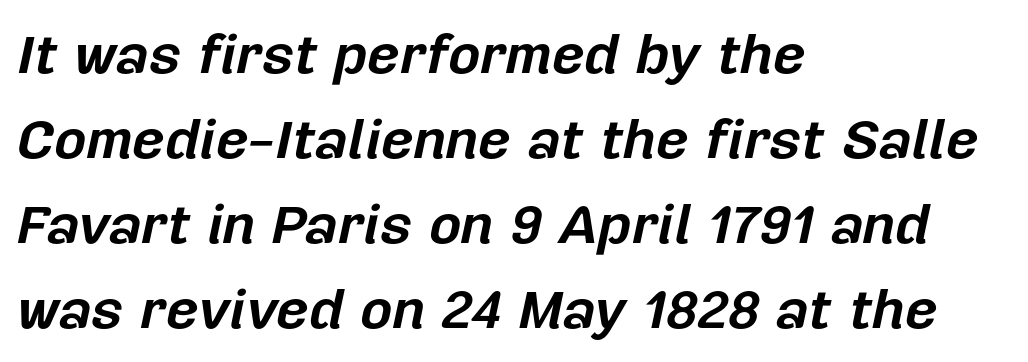
Quick note: underline off. Which margin do the lines hug? The left one — the right edge is uneven. Would a proofreader flag this as italicized? Yes. Students, note that the glyphs here touch the page at normal intervals.
